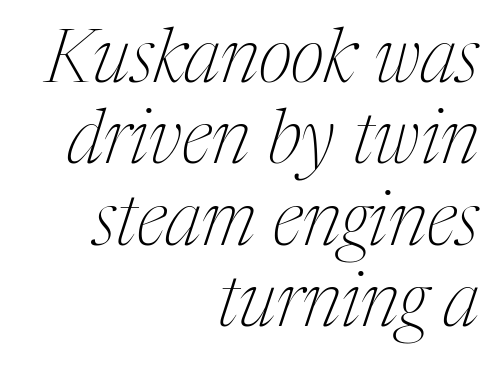
Q: Is the text bold? A: No.
Q: Is the text italic (slanted)? A: Yes, it leans right by about 17 degrees.
Q: Is the typeface a serif or a sans-serif typeface? A: Serif.
Q: Is the text underlined? A: No.
Q: How is the paragraph aligned? A: Right-aligned.
Q: Is the spacing between letters normal or unusually wide? A: Normal.
Q: Is the spacing between lines tight, normal or loose? A: Tight.
Q: Width (condensed, normal, or wide)? A: Condensed.
Q: Stroke contrast? A: Medium.
Q: x-height? A: Medium.
Q: Monospaced? A: No.
